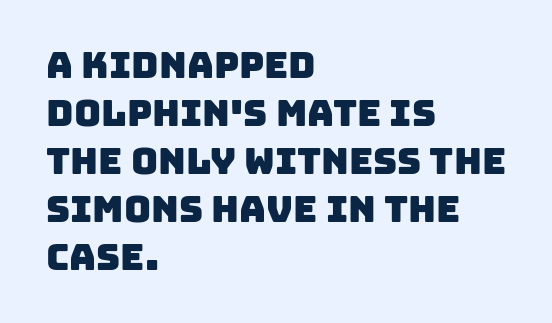
{"serif": "no", "width": "normal", "stroke_contrast": "low", "x_height": "large", "monospaced": "no", "underline": "no", "align": "left", "line_spacing": "normal", "line_spacing_ratio": 1.3, "letter_spacing": "normal", "letter_spacing_em": 0.0, "glyph_px": 37}
